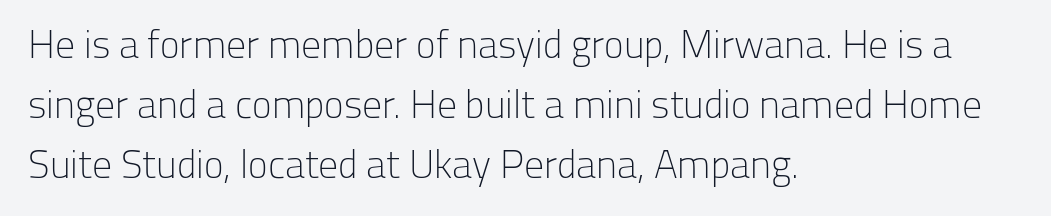
{"serif": "no", "italic": "no", "bold": "no", "weight": "light", "width": "normal", "stroke_contrast": "low", "x_height": "medium", "monospaced": "no", "underline": "no", "align": "left", "line_spacing": "normal", "line_spacing_ratio": 1.5, "letter_spacing": "normal", "letter_spacing_em": 0.0, "glyph_px": 40}
